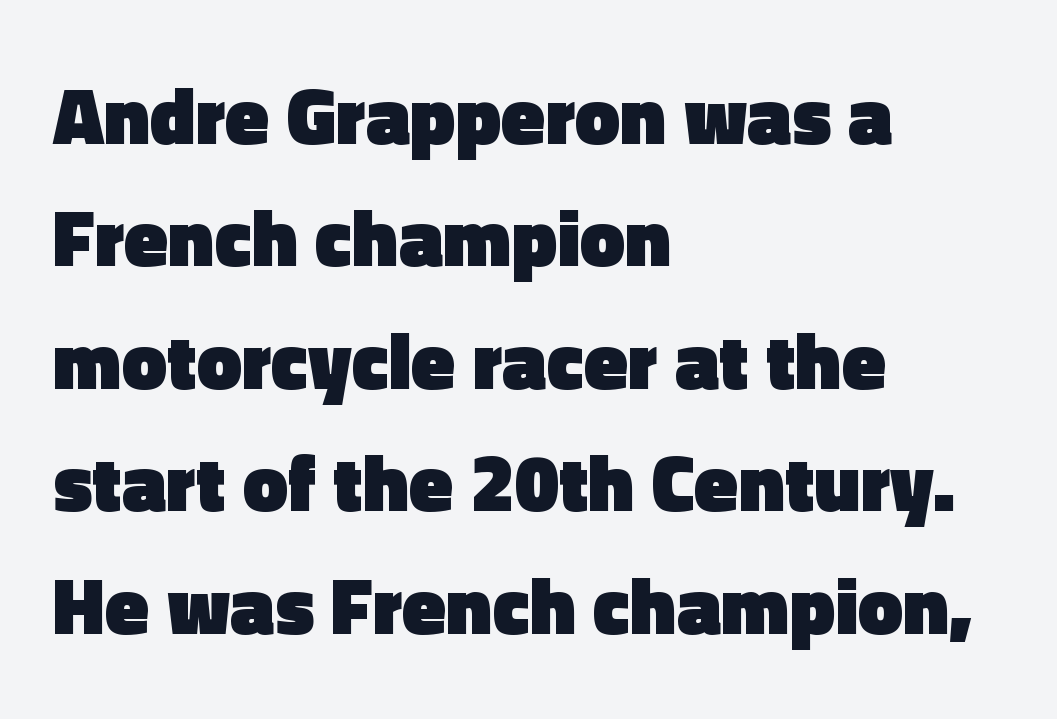
{"serif": "no", "italic": "no", "bold": "yes", "weight": "heavy", "width": "normal", "x_height": "medium", "monospaced": "no", "underline": "no", "align": "left", "line_spacing": "normal", "line_spacing_ratio": 1.53, "letter_spacing": "normal", "letter_spacing_em": 0.0, "glyph_px": 80}
